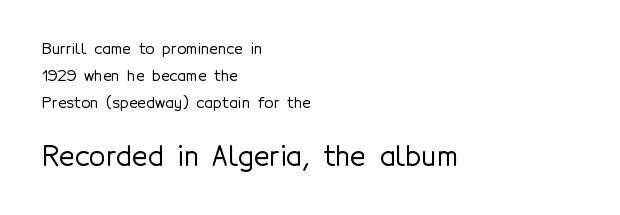
Q: Is the text italic (slanted)? A: No, it is upright.
Q: Is the text underlined? A: No.
Q: How is the paragraph aligned? A: Left-aligned.
Q: Is the spacing between letters normal or unusually wide? A: Normal.
Q: Which block of text is set in a larger size, the first (top) or the second (bottom)? A: The second (bottom) one.
